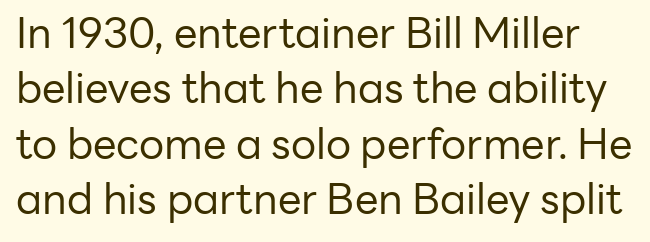
The image shows 42 px regular-weight sans-serif type, upright; set normal line spacing (1.32x), normal letter spacing, not underlined; low stroke contrast and a medium x-height.
